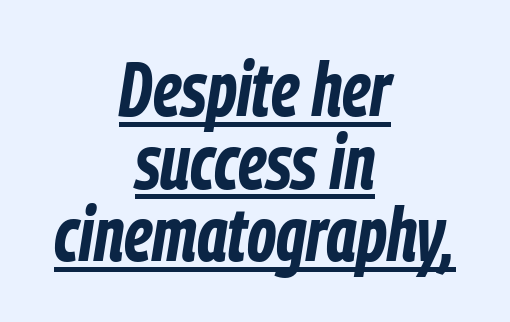
Q: Is the text bold? A: Yes.
Q: Is the text italic (slanted)? A: Yes, it leans right by about 9 degrees.
Q: Is the text underlined? A: Yes.
Q: How is the paragraph aligned? A: Centered.
Q: Is the spacing between letters normal or unusually wide? A: Normal.
Q: Is the spacing between lines tight, normal or loose? A: Tight.
Q: Width (condensed, normal, or wide)? A: Condensed.
Q: Stroke contrast? A: Low.
Q: x-height? A: Medium.
Q: Monospaced? A: No.
